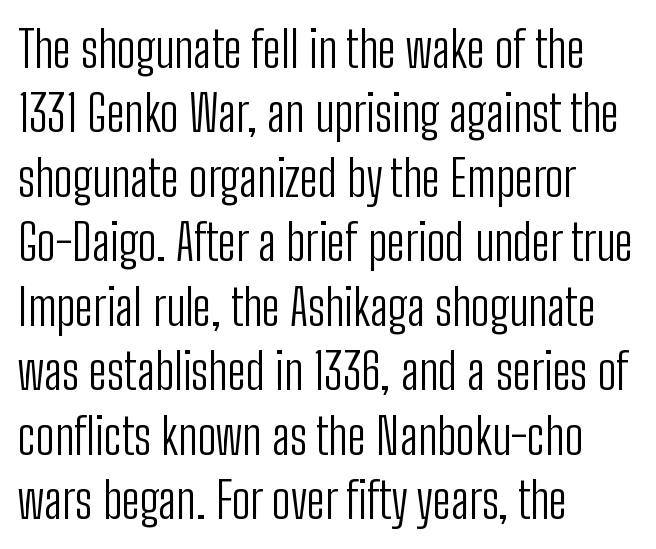
{"serif": "no", "italic": "no", "bold": "no", "weight": "light", "width": "condensed", "stroke_contrast": "low", "x_height": "medium", "monospaced": "no", "underline": "no", "align": "left", "line_spacing": "normal", "line_spacing_ratio": 1.29, "letter_spacing": "normal", "letter_spacing_em": 0.0, "glyph_px": 50}
